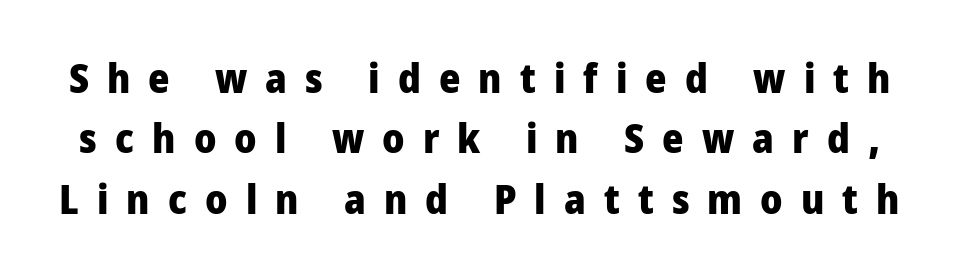
{"serif": "no", "italic": "no", "bold": "yes", "weight": "heavy", "width": "condensed", "stroke_contrast": "low", "x_height": "large", "monospaced": "no", "underline": "no", "line_spacing": "normal", "line_spacing_ratio": 1.47, "letter_spacing": "wide", "letter_spacing_em": 0.44, "glyph_px": 41}
